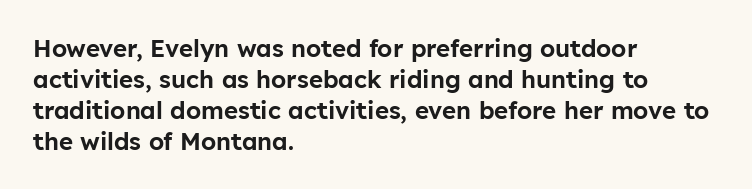
Q: Is the text italic (slanted)? A: No, it is upright.
Q: Is the text underlined? A: No.
Q: How is the paragraph aligned? A: Left-aligned.
Q: Is the spacing between letters normal or unusually wide? A: Normal.
Q: Is the spacing between lines tight, normal or loose? A: Normal.
